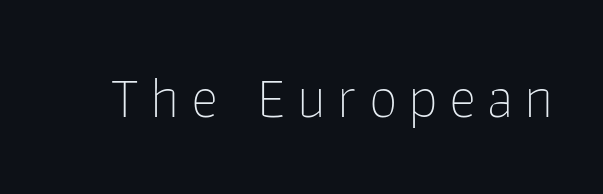
{"serif": "no", "italic": "no", "bold": "no", "weight": "thin", "width": "normal", "stroke_contrast": "low", "x_height": "medium", "monospaced": "no", "underline": "no", "glyph_px": 58}
